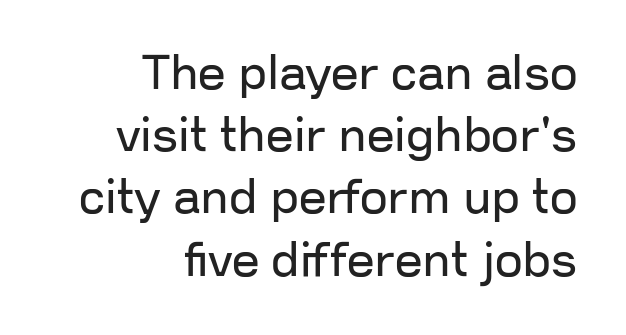
The image shows 49 px regular-weight sans-serif type, upright; set right-aligned, normal line spacing (1.27x), normal letter spacing, not underlined; low stroke contrast and a medium x-height.
